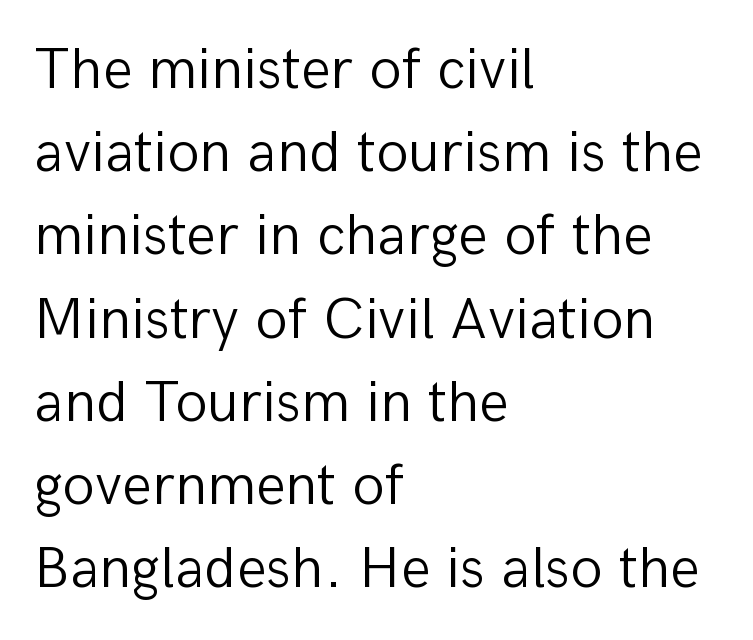
{"serif": "no", "italic": "no", "bold": "no", "weight": "light", "width": "normal", "stroke_contrast": "low", "x_height": "medium", "monospaced": "no", "underline": "no", "align": "left", "line_spacing": "normal", "line_spacing_ratio": 1.41, "letter_spacing": "normal", "letter_spacing_em": 0.0, "glyph_px": 59}
